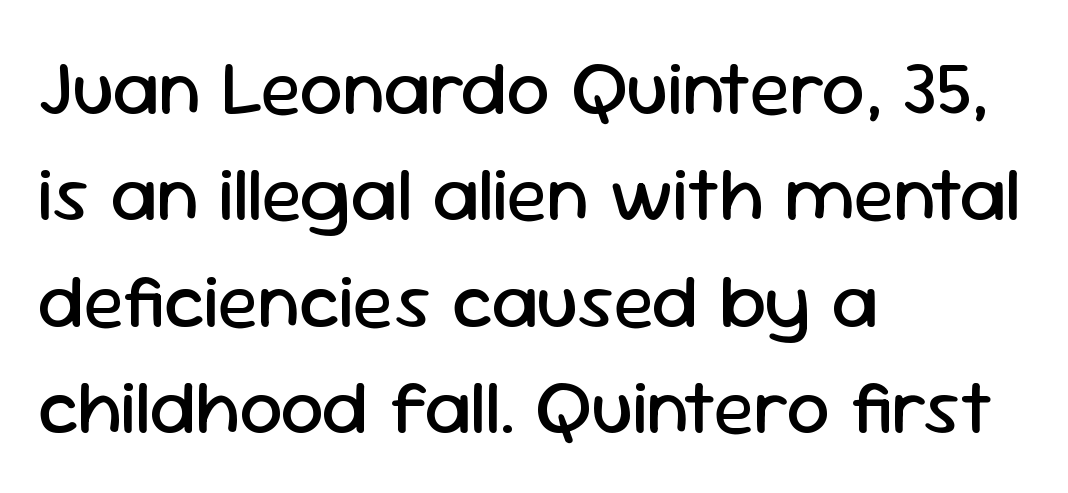
Q: Is the text bold? A: No.
Q: Is the text italic (slanted)? A: No, it is upright.
Q: Is the typeface a serif or a sans-serif typeface? A: Sans-serif.
Q: Is the text underlined? A: No.
Q: How is the paragraph aligned? A: Left-aligned.
Q: Is the spacing between letters normal or unusually wide? A: Normal.
Q: Is the spacing between lines tight, normal or loose? A: Normal.
Q: Width (condensed, normal, or wide)? A: Normal.
Q: Stroke contrast? A: Low.
Q: x-height? A: Medium.
Q: Monospaced? A: No.
